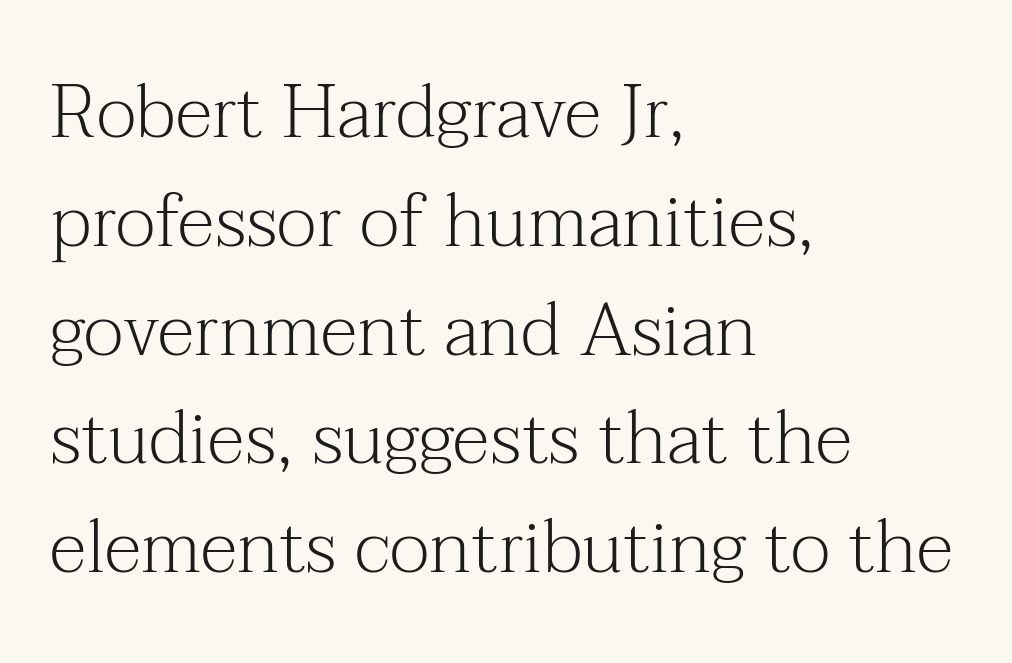
The image shows 74 px light serif type, upright; set left-aligned, normal line spacing (1.47x), normal letter spacing, not underlined; medium stroke contrast and a medium x-height.
